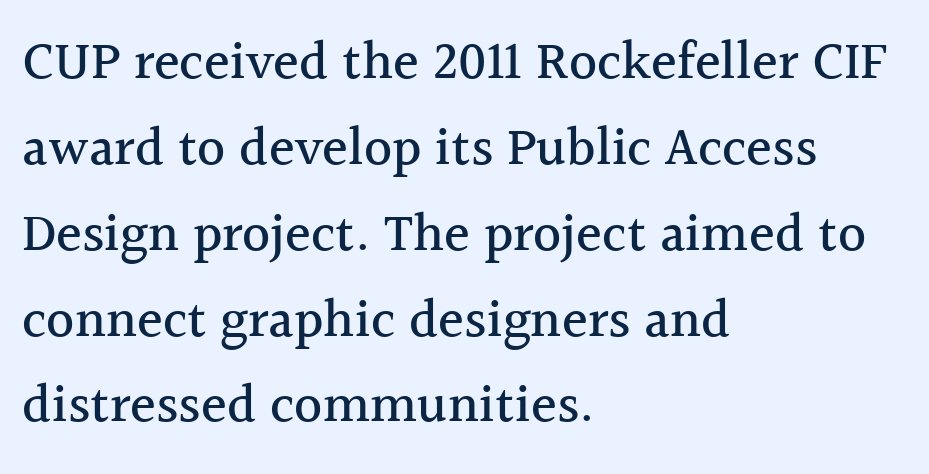
The rag falls on the right side of this text block. When letters stand straight like this, we call the style roman or upright. Characters follow at the spacing the type designer built in. Varying glyph widths throughout — classic text-font behaviour.
